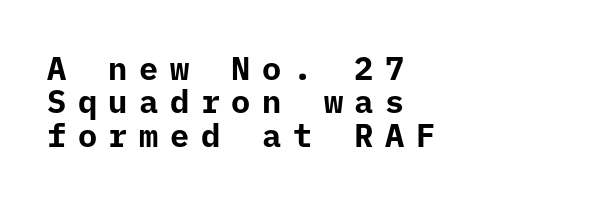
The image shows 32 px bold sans-serif type, upright, monospaced; set left-aligned, tight line spacing (1.04x), unusually wide letter spacing (+0.36 em), not underlined; low stroke contrast and a medium x-height.
